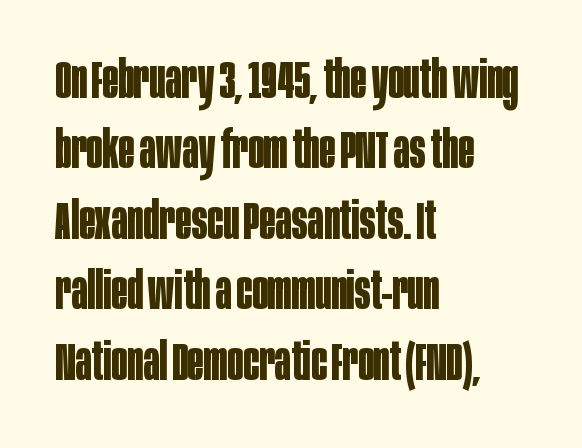
{"serif": "no", "italic": "no", "bold": "yes", "weight": "bold", "width": "condensed", "stroke_contrast": "low", "x_height": "large", "monospaced": "no", "underline": "no", "align": "left", "line_spacing": "normal", "line_spacing_ratio": 1.33, "letter_spacing": "normal", "letter_spacing_em": 0.0, "glyph_px": 53}
